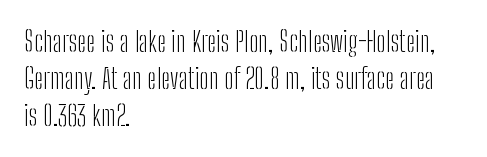
{"serif": "no", "italic": "no", "bold": "no", "weight": "light", "width": "condensed", "stroke_contrast": "low", "x_height": "medium", "monospaced": "no", "underline": "no", "align": "left", "line_spacing": "normal", "line_spacing_ratio": 1.33, "letter_spacing": "normal", "letter_spacing_em": 0.0, "glyph_px": 28}
